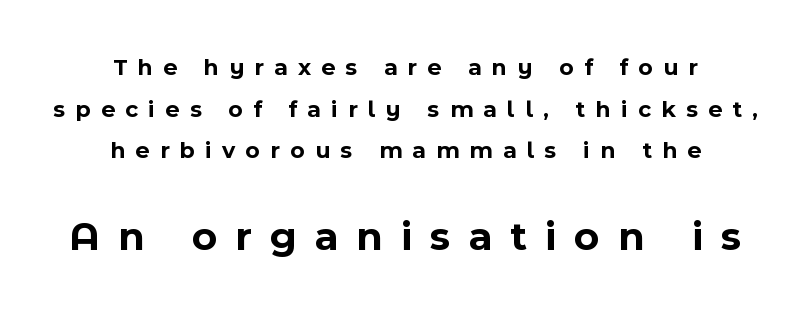
The image shows 42 px bold sans-serif type, upright; set centered, line spacing 1.73x, unusually wide letter spacing (+0.43 em), not underlined; the second (bottom) block is 1.75x larger; a medium x-height.
